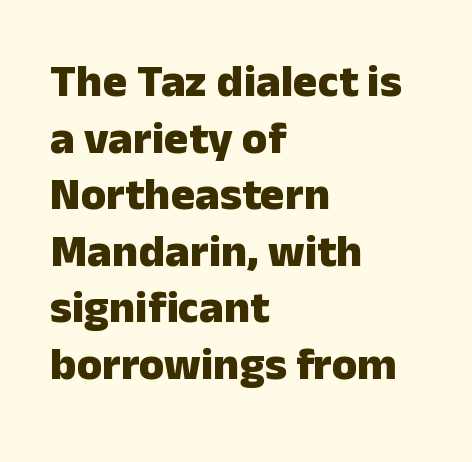
{"serif": "no", "italic": "no", "bold": "yes", "weight": "heavy", "width": "normal", "stroke_contrast": "low", "x_height": "medium", "monospaced": "no", "underline": "no", "align": "left", "line_spacing_ratio": 1.23, "letter_spacing": "normal", "letter_spacing_em": 0.0, "glyph_px": 46}
